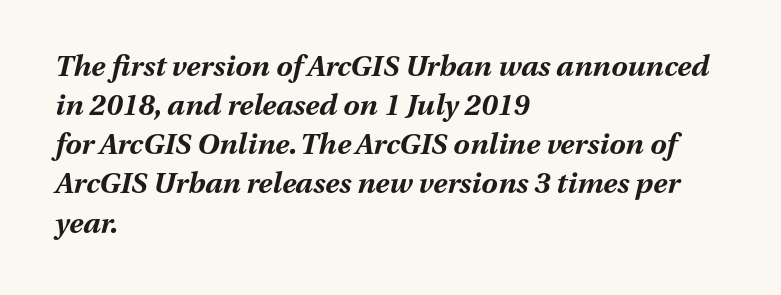
The image shows 29 px bold type, italic (leaning right); set left-aligned, normal line spacing (1.35x), normal letter spacing, not underlined; medium stroke contrast and a medium x-height.
